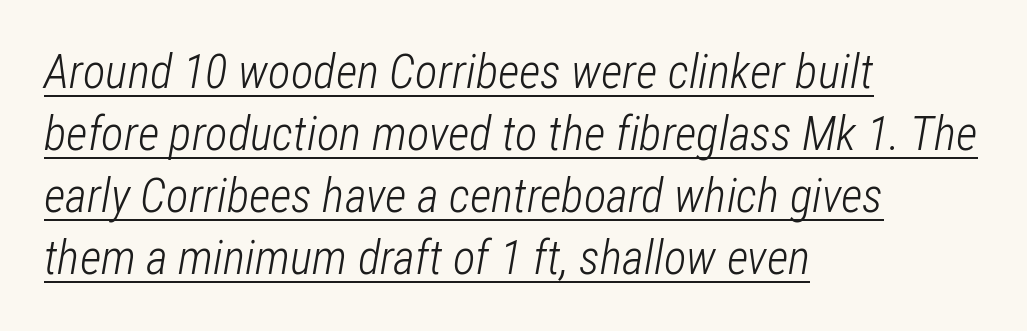
Q: Is the text bold? A: No.
Q: Is the text italic (slanted)? A: Yes, it leans right by about 12 degrees.
Q: Is the text underlined? A: Yes.
Q: How is the paragraph aligned? A: Left-aligned.
Q: Is the spacing between letters normal or unusually wide? A: Normal.
Q: Is the spacing between lines tight, normal or loose? A: Normal.
Q: Width (condensed, normal, or wide)? A: Condensed.
Q: Stroke contrast? A: Low.
Q: x-height? A: Medium.
Q: Monospaced? A: No.
